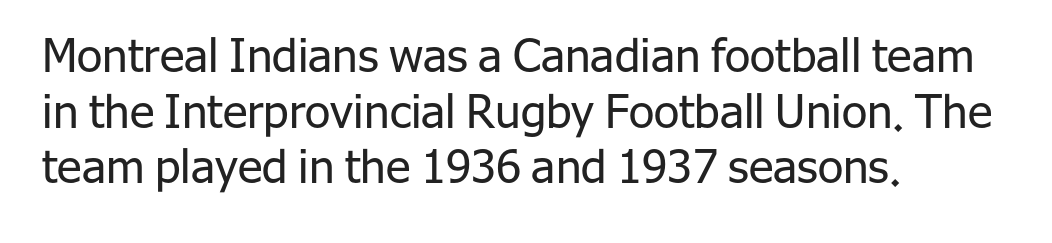
The compositor pushed each line to the left boundary. In terms of posture, this sample is upright. This rendering features lettering with no underline. Weight: not bold — regular or lighter. Caption: standard tracking, unaltered.
